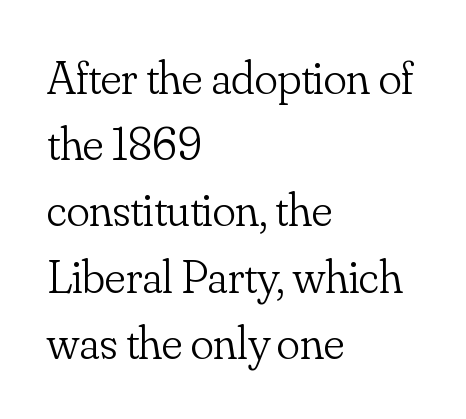
Q: Is the text bold? A: No.
Q: Is the text italic (slanted)? A: No, it is upright.
Q: Is the typeface a serif or a sans-serif typeface? A: Serif.
Q: Is the text underlined? A: No.
Q: How is the paragraph aligned? A: Left-aligned.
Q: Is the spacing between letters normal or unusually wide? A: Normal.
Q: Is the spacing between lines tight, normal or loose? A: Normal.
Q: Width (condensed, normal, or wide)? A: Normal.
Q: Stroke contrast? A: Low.
Q: x-height? A: Small.
Q: Monospaced? A: No.
